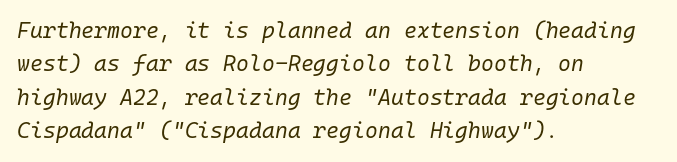
Q: Is the text bold? A: No.
Q: Is the text italic (slanted)? A: Yes, it leans right by about 10 degrees.
Q: Is the text underlined? A: No.
Q: How is the paragraph aligned? A: Left-aligned.
Q: Is the spacing between letters normal or unusually wide? A: Normal.
Q: Is the spacing between lines tight, normal or loose? A: Normal.
